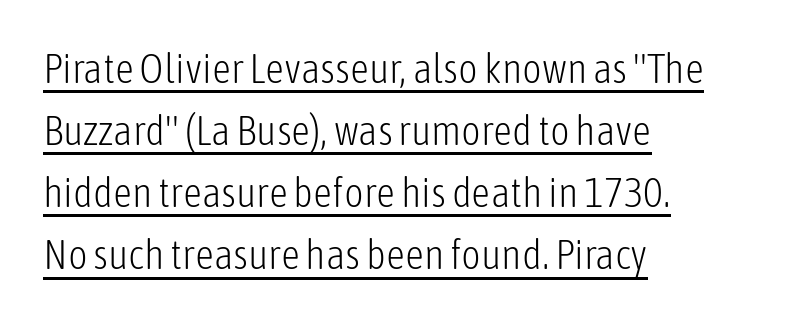
{"serif": "no", "italic": "no", "bold": "no", "weight": "light", "width": "condensed", "stroke_contrast": "low", "x_height": "medium", "monospaced": "no", "underline": "yes", "align": "left", "line_spacing": "normal", "line_spacing_ratio": 1.48, "letter_spacing": "normal", "letter_spacing_em": 0.0, "glyph_px": 42}
